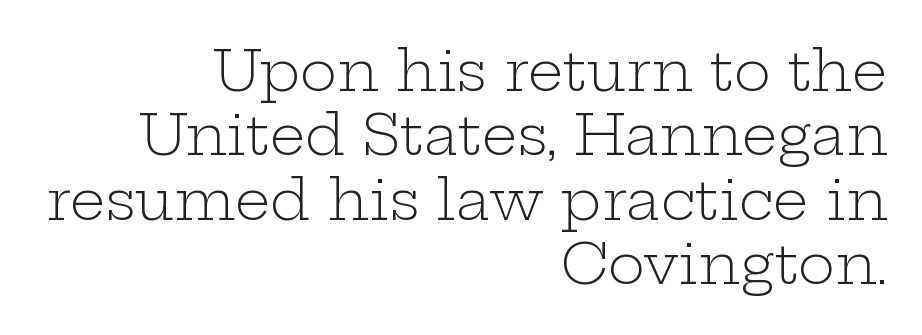
The image shows 56 px light, wide serif type, upright; set right-aligned, tight line spacing (1.15x), normal letter spacing, not underlined; low stroke contrast and a medium x-height.
